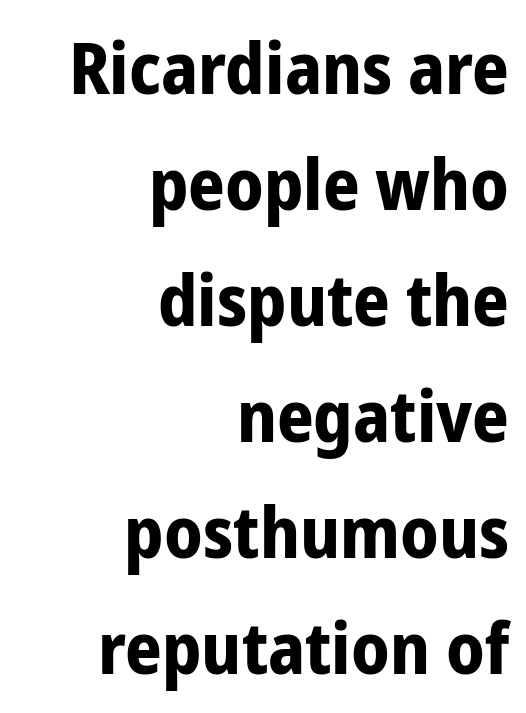
{"serif": "no", "italic": "no", "bold": "yes", "weight": "bold", "width": "condensed", "stroke_contrast": "low", "x_height": "medium", "monospaced": "no", "underline": "no", "align": "right", "line_spacing": "normal", "line_spacing_ratio": 1.61, "letter_spacing": "normal", "letter_spacing_em": 0.0, "glyph_px": 72}
